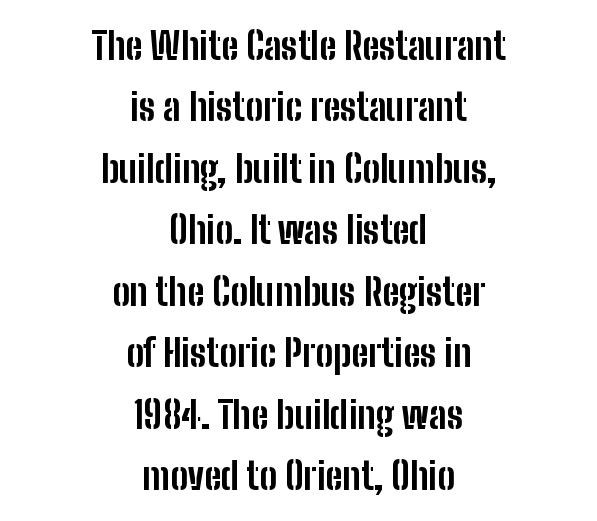
Style check: upright. One-word summary of the alignment: center. These lines sit exactly where default settings would place them. Typesetter's note: full bold, strokes at maximum text heaviness. The tracking reads as untouched default to a designer's eye. Do the characters align in a grid? No, the font is proportional.
